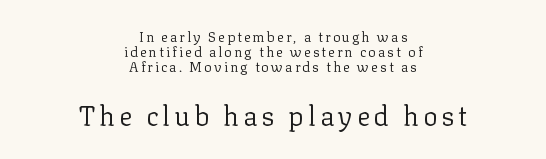
{"italic": "no", "bold": "no", "underline": "no", "align": "center", "line_spacing": "tight", "line_spacing_ratio": 1.08, "larger_block": "second", "size_ratio": 1.93, "glyph_px": 27}
